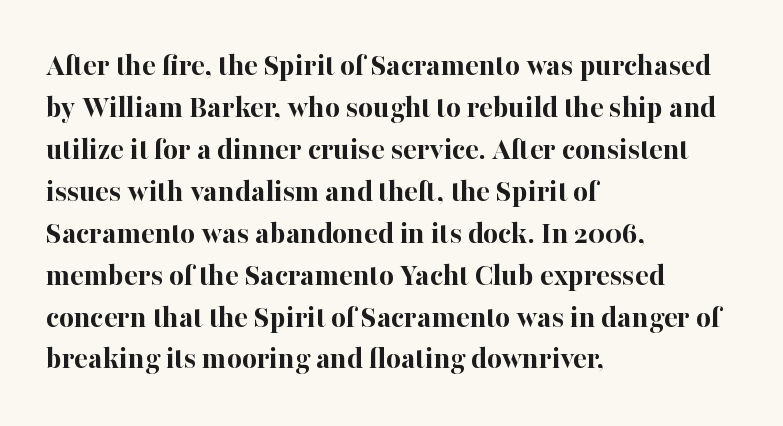
Q: Is the text bold? A: Yes.
Q: Is the text italic (slanted)? A: No, it is upright.
Q: Is the typeface a serif or a sans-serif typeface? A: Serif.
Q: Is the text underlined? A: No.
Q: How is the paragraph aligned? A: Left-aligned.
Q: Is the spacing between letters normal or unusually wide? A: Normal.
Q: Is the spacing between lines tight, normal or loose? A: Normal.
Q: Width (condensed, normal, or wide)? A: Normal.
Q: Stroke contrast? A: High.
Q: x-height? A: Medium.
Q: Monospaced? A: No.
